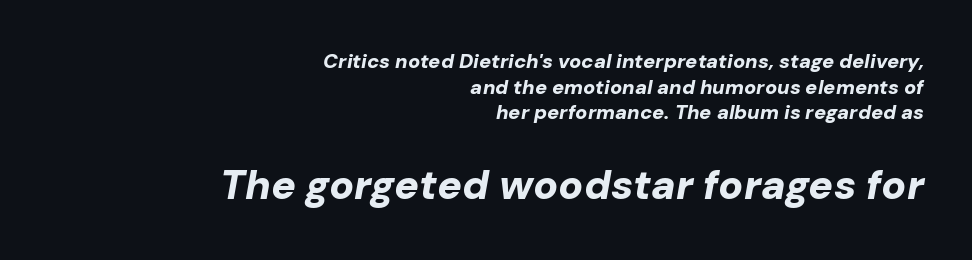
{"italic": "yes", "lean": "right", "slant_degrees": 10, "bold": "yes", "weight": "bold", "width": "normal", "stroke_contrast": "low", "x_height": "medium", "monospaced": "no", "underline": "no", "align": "right", "line_spacing": "normal", "line_spacing_ratio": 1.28, "letter_spacing": "normal", "letter_spacing_em": 0.0, "larger_block": "second", "size_ratio": 2.05, "glyph_px": 41}
